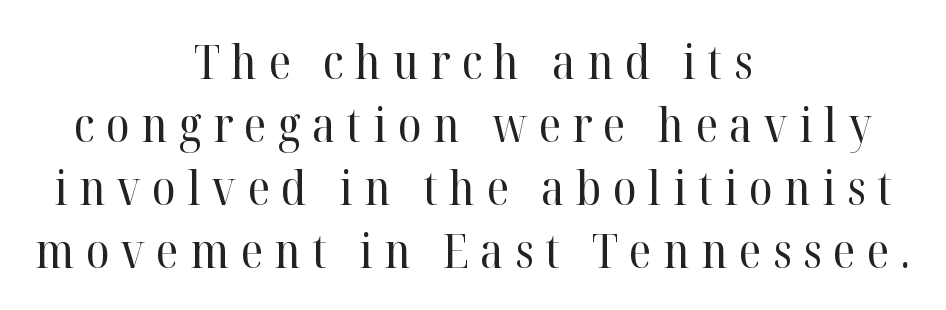
Q: Is the text bold? A: No.
Q: Is the text italic (slanted)? A: No, it is upright.
Q: Is the typeface a serif or a sans-serif typeface? A: Serif.
Q: Is the text underlined? A: No.
Q: How is the paragraph aligned? A: Centered.
Q: Is the spacing between letters normal or unusually wide? A: Unusually wide.
Q: Is the spacing between lines tight, normal or loose? A: Normal.
Q: Width (condensed, normal, or wide)? A: Normal.
Q: Stroke contrast? A: High.
Q: x-height? A: Medium.
Q: Monospaced? A: No.
